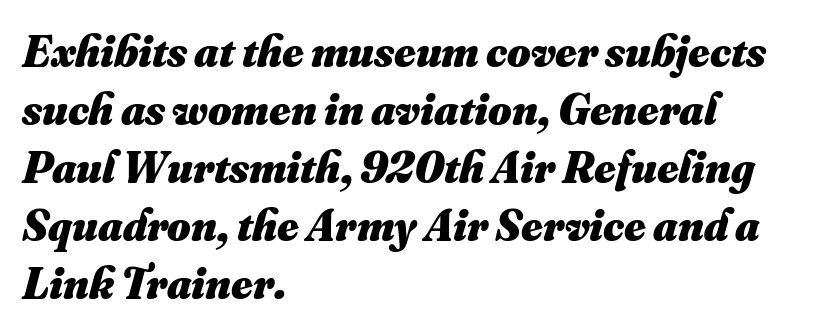
Proportional: the letters do not fall into vertical columns. The lines are quadded left. Plenty of ink on the page — the face is bold. Here the glyphs are tracked normally, forming tight word shapes. The glyphs are unaccompanied by any horizontal stroke below them. The leading is moderate, giving the passage an even texture.
